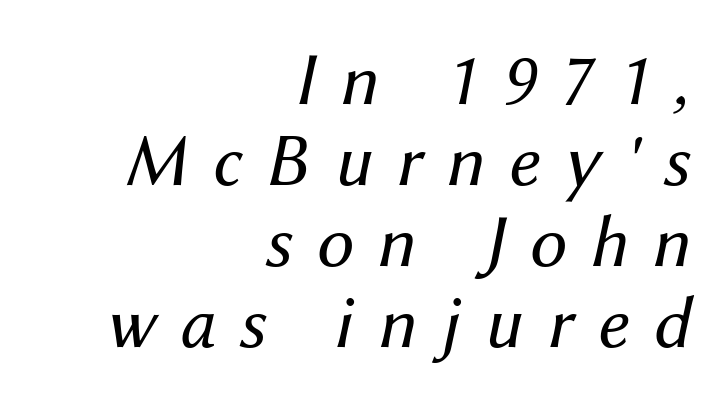
Q: Is the text bold? A: No.
Q: Is the text italic (slanted)? A: Yes, it leans right by about 12 degrees.
Q: Is the text underlined? A: No.
Q: How is the paragraph aligned? A: Right-aligned.
Q: Is the spacing between letters normal or unusually wide? A: Unusually wide.
Q: Is the spacing between lines tight, normal or loose? A: Tight.
Q: Width (condensed, normal, or wide)? A: Normal.
Q: Stroke contrast? A: Medium.
Q: x-height? A: Medium.
Q: Monospaced? A: No.
